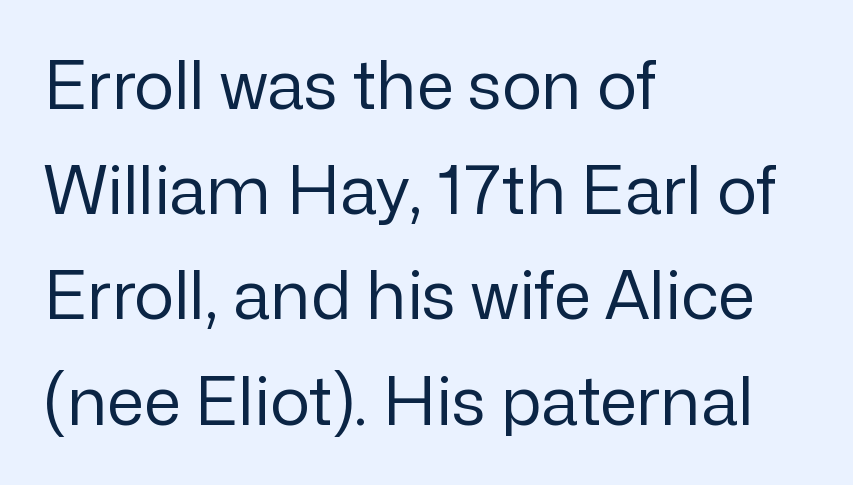
The cut favours lightness, reaching ordinary text weight at its darkest. This sample keeps an unexceptional amount of space between lines. The setting favours the left margin, as ordinary paragraphs usually do. Character widths vary here, with narrow letters taking less room than wide ones.
